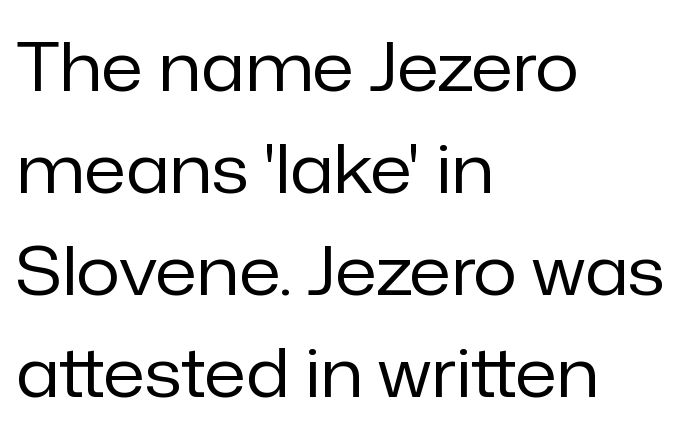
The passage shown has conventional tracking throughout. If you measured baseline to baseline, you'd find a middling distance. The passage is arranged the way most books set body copy — flush left. No heavy texture on the line: the type isn't bold. Tall strokes in this sample are plumb rather than angled. Regarding serifs, this sample does without them.
